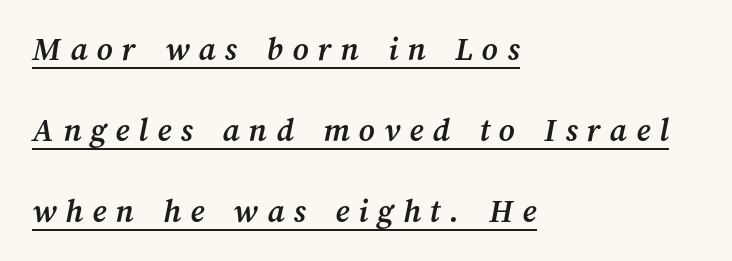
Q: Is the text bold? A: Yes.
Q: Is the text underlined? A: Yes.
Q: How is the paragraph aligned? A: Left-aligned.
Q: Is the spacing between letters normal or unusually wide? A: Unusually wide.
Q: Is the spacing between lines tight, normal or loose? A: Loose.
Q: Width (condensed, normal, or wide)? A: Normal.
Q: Stroke contrast? A: Medium.
Q: x-height? A: Medium.
Q: Monospaced? A: No.
